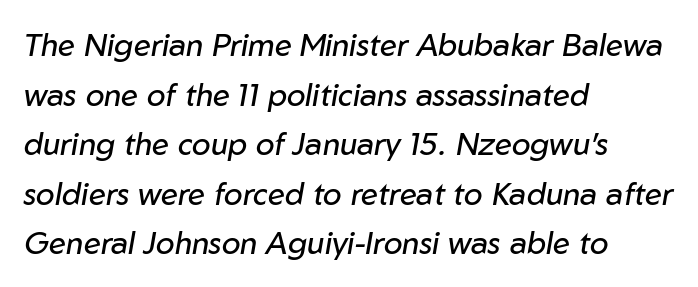
Q: Is the text bold? A: No.
Q: Is the text italic (slanted)? A: Yes, it leans right by about 10 degrees.
Q: Is the text underlined? A: No.
Q: How is the paragraph aligned? A: Left-aligned.
Q: Is the spacing between letters normal or unusually wide? A: Normal.
Q: Is the spacing between lines tight, normal or loose? A: Normal.
Q: Width (condensed, normal, or wide)? A: Normal.
Q: Stroke contrast? A: Low.
Q: x-height? A: Medium.
Q: Monospaced? A: No.
